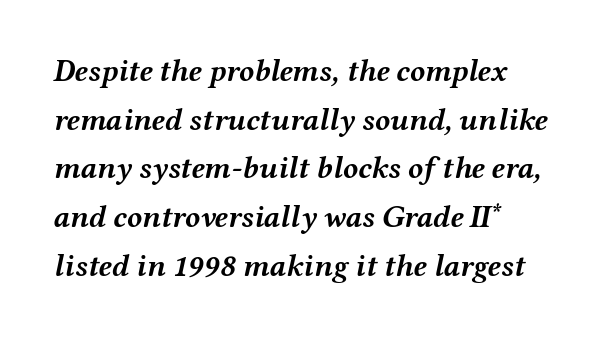
The glyphs look as if they've been sheared to an angle. Letters rest on an invisible, unmarked baseline. The horizontal fit of the characters is conventional and even. This sample has the flowing, uneven cadence of proportional lettering. Every letter is thick-stroked: bold, no question. One glance says typical: line gaps are just what's usual.
